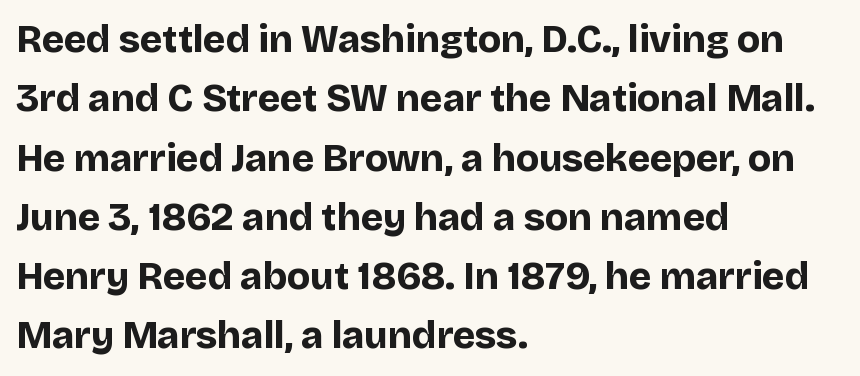
Q: Is the text bold? A: Yes.
Q: Is the text italic (slanted)? A: No, it is upright.
Q: Is the typeface a serif or a sans-serif typeface? A: Sans-serif.
Q: Is the text underlined? A: No.
Q: How is the paragraph aligned? A: Left-aligned.
Q: Is the spacing between letters normal or unusually wide? A: Normal.
Q: Is the spacing between lines tight, normal or loose? A: Normal.
Q: Width (condensed, normal, or wide)? A: Normal.
Q: Stroke contrast? A: Low.
Q: x-height? A: Large.
Q: Monospaced? A: No.
